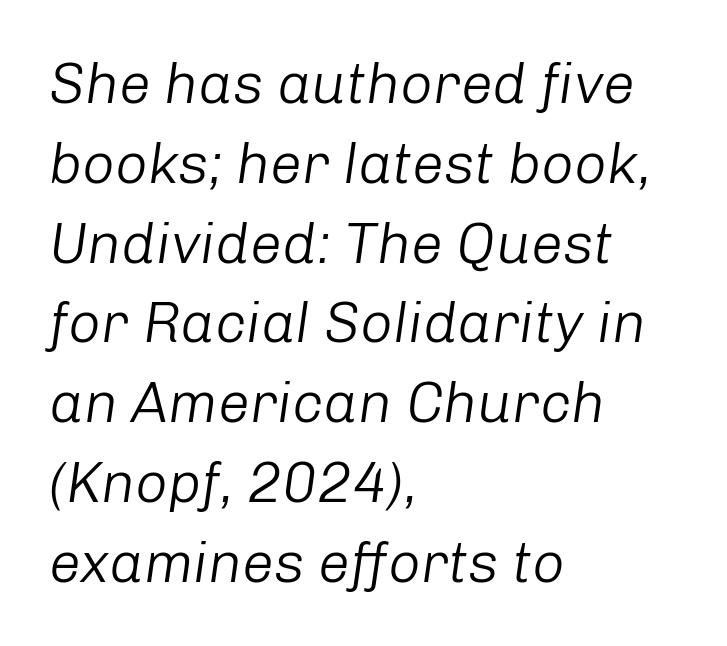
The image shows 57 px light type, italic (leaning right); set left-aligned, normal line spacing (1.4x), normal letter spacing, not underlined; low stroke contrast and a medium x-height.
